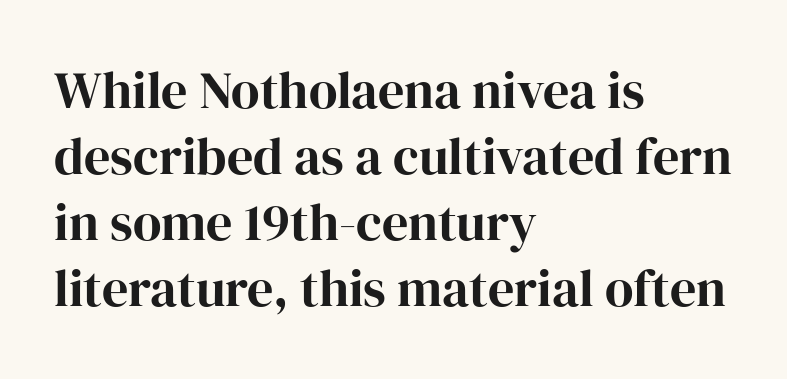
{"serif": "yes", "italic": "no", "width": "normal", "stroke_contrast": "high", "x_height": "medium", "monospaced": "no", "underline": "no", "align": "left", "line_spacing": "normal", "line_spacing_ratio": 1.27, "letter_spacing": "normal", "letter_spacing_em": 0.0, "glyph_px": 52}
